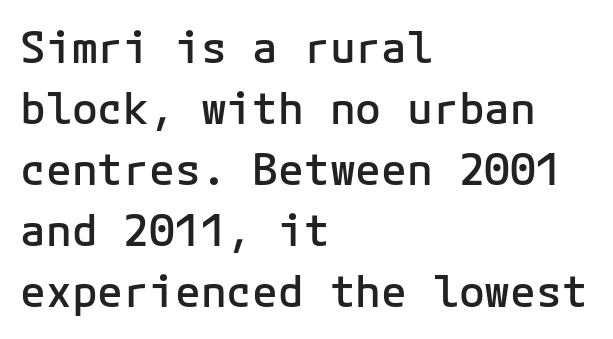
{"serif": "no", "italic": "no", "bold": "semi", "weight": "semibold", "width": "normal", "stroke_contrast": "low", "x_height": "medium", "monospaced": "yes", "underline": "no", "align": "left", "line_spacing": "normal", "line_spacing_ratio": 1.42, "letter_spacing": "normal", "letter_spacing_em": 0.0, "glyph_px": 43}
